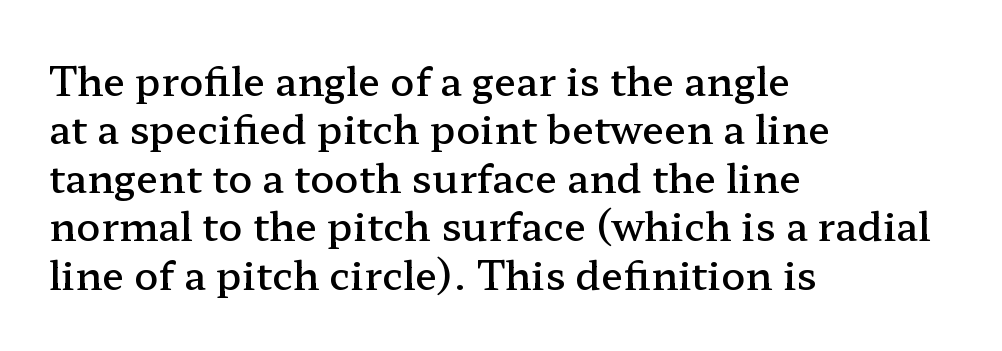
The image shows 40 px semibold, wide serif type, upright; set left-aligned, line spacing 1.21x, normal letter spacing, not underlined; low stroke contrast and a medium x-height.
